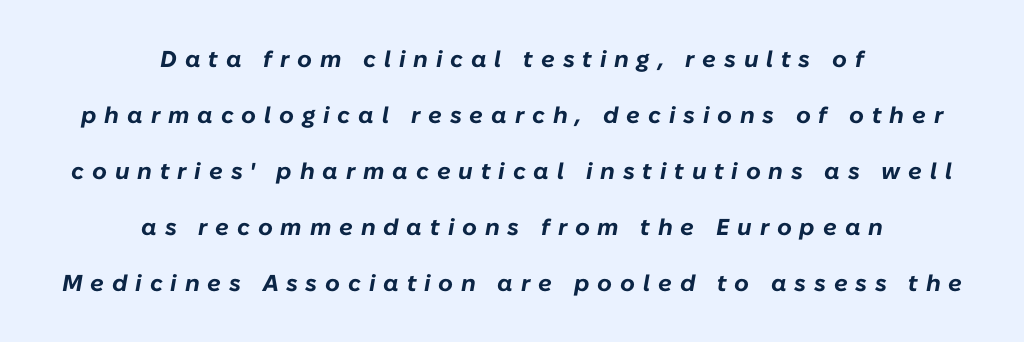
The rag falls on both sides of this text block equally. The passage shown is emphatically bold. The horizontal fit of the characters is loose and conspicuously gappy. Just letters on the line, the space beneath them empty. The glyphs look as if they've been sheared to an angle. The passage shown stacks its lines with a broad gap.
